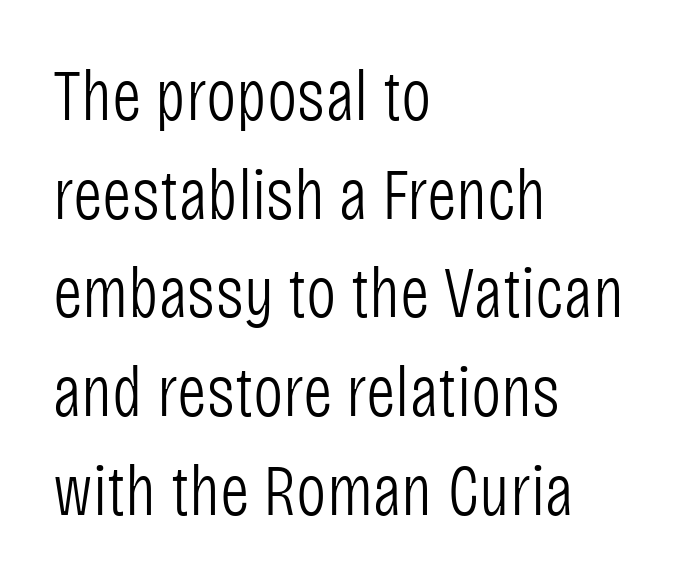
Line spacing here is normal. The axis of the letterforms is exactly vertical. Nobody drew a line under any word here. Proportional: the letters do not fall into vertical columns. Each word holds together tightly as a unit, with standard inter-letter gaps. Horizontally, the lines are justified to the leading edge only.
